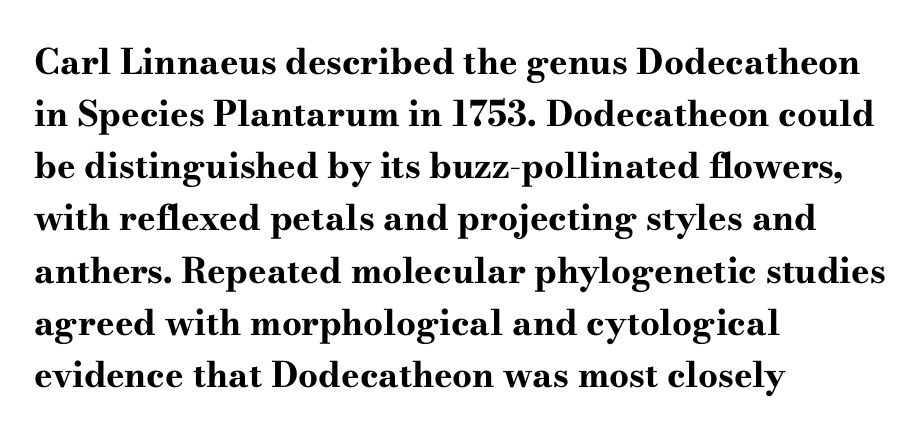
{"serif": "yes", "italic": "no", "bold": "yes", "weight": "bold", "width": "wide", "stroke_contrast": "high", "x_height": "small", "monospaced": "no", "underline": "no", "align": "left", "line_spacing": "normal", "line_spacing_ratio": 1.49, "letter_spacing": "normal", "letter_spacing_em": 0.0, "glyph_px": 35}
